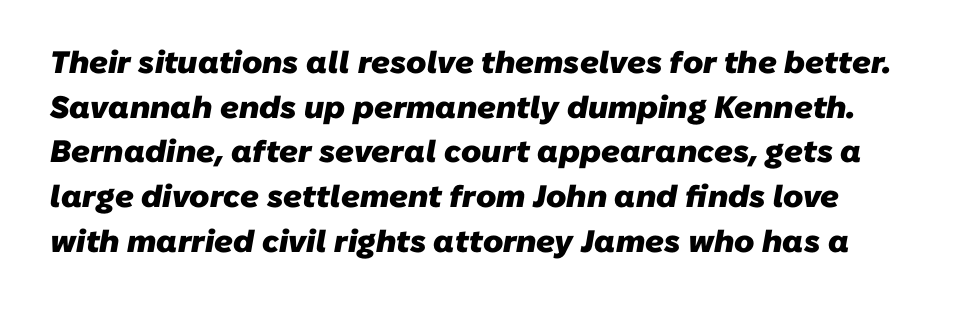
Q: Is the text bold? A: Yes.
Q: Is the typeface a serif or a sans-serif typeface? A: Sans-serif.
Q: Is the text underlined? A: No.
Q: Is the spacing between letters normal or unusually wide? A: Normal.
Q: Is the spacing between lines tight, normal or loose? A: Normal.
Q: Width (condensed, normal, or wide)? A: Normal.
Q: Stroke contrast? A: Low.
Q: x-height? A: Medium.
Q: Monospaced? A: No.
